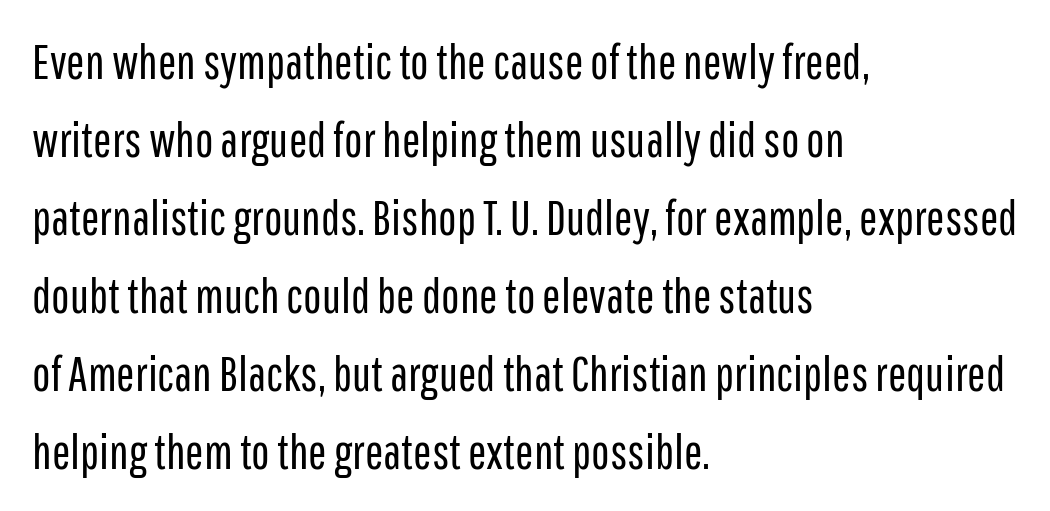
The image shows 49 px regular-weight, condensed sans-serif type, upright; set left-aligned, normal line spacing (1.59x), normal letter spacing, not underlined; low stroke contrast and a medium x-height.
